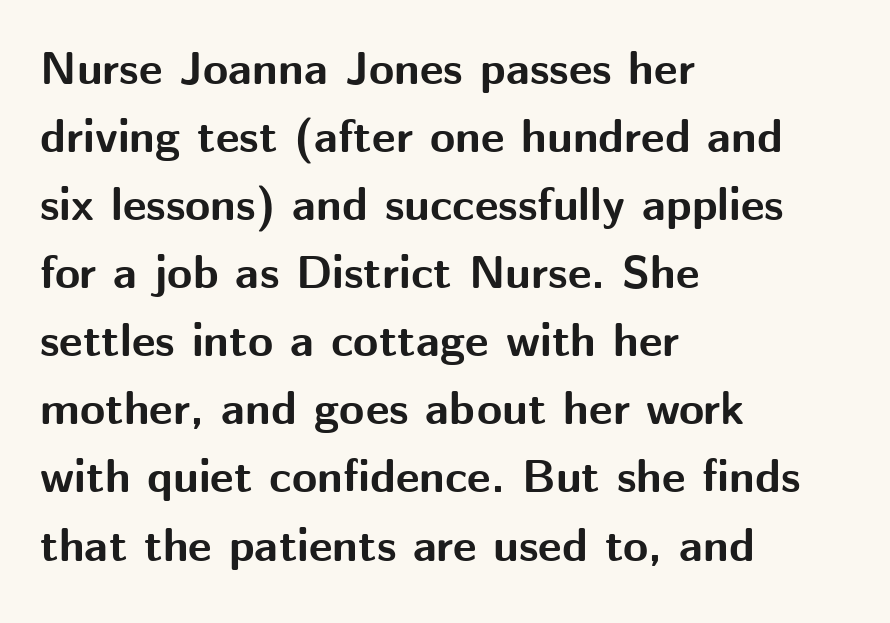
The image shows 46 px bold sans-serif type, upright; set left-aligned, normal line spacing (1.48x), normal letter spacing, not underlined; medium stroke contrast and a medium x-height.
